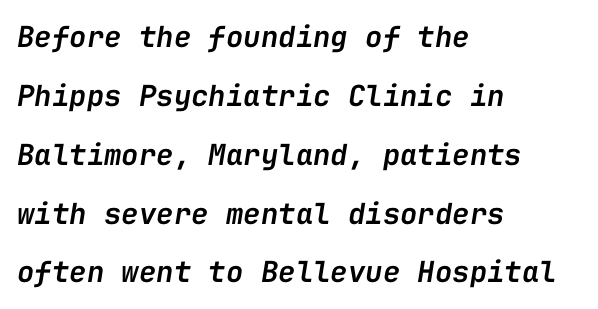
{"italic": "yes", "lean": "right", "slant_degrees": 9, "bold": "semi", "weight": "semibold", "width": "normal", "stroke_contrast": "low", "x_height": "medium", "monospaced": "yes", "underline": "no", "align": "left", "line_spacing": "loose", "line_spacing_ratio": 2.03, "letter_spacing": "normal", "letter_spacing_em": 0.0, "glyph_px": 29}
